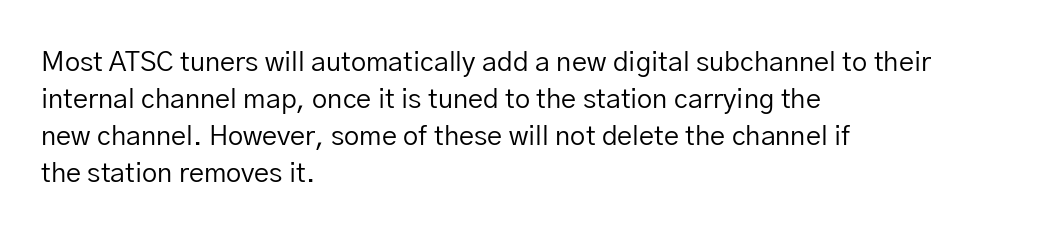
Q: Is the text bold? A: No.
Q: Is the text italic (slanted)? A: No, it is upright.
Q: Is the text underlined? A: No.
Q: How is the paragraph aligned? A: Left-aligned.
Q: Is the spacing between letters normal or unusually wide? A: Normal.
Q: Is the spacing between lines tight, normal or loose? A: Normal.
